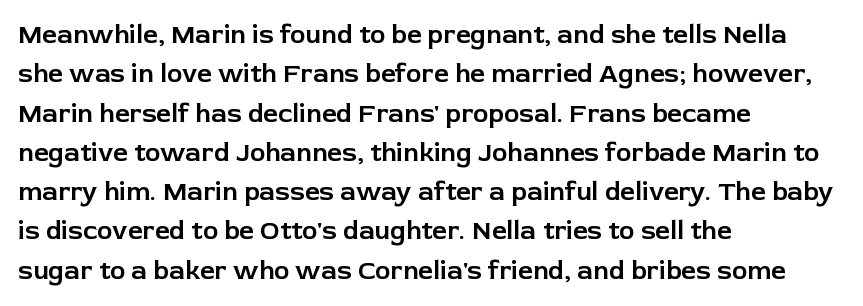
This rendering features lettering with no underline. Every row of glyphs begins at an identical x-position on the left. The leading is moderate, giving the passage an even texture. When letters stand straight like this, we call the style roman or upright.
